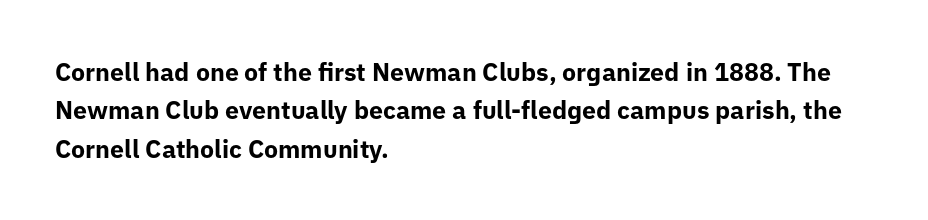
{"italic": "no", "bold": "yes", "underline": "no", "align": "left", "line_spacing": "normal", "line_spacing_ratio": 1.54, "letter_spacing": "normal", "letter_spacing_em": 0.0, "glyph_px": 25}
